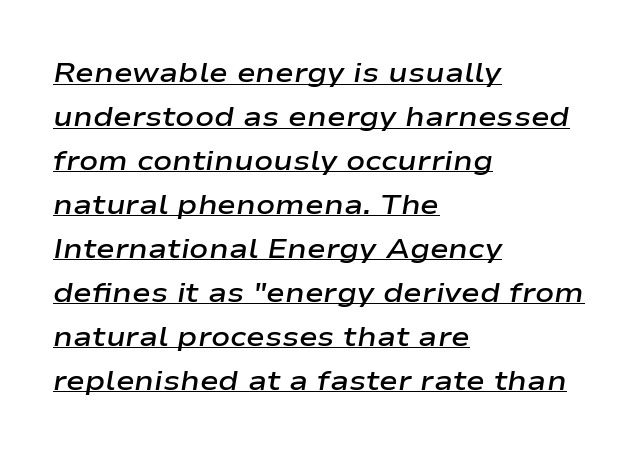
The image shows 28 px semibold, wide type, italic (leaning right); set left-aligned, normal line spacing (1.57x), normal letter spacing, underlined; low stroke contrast and a medium x-height.
